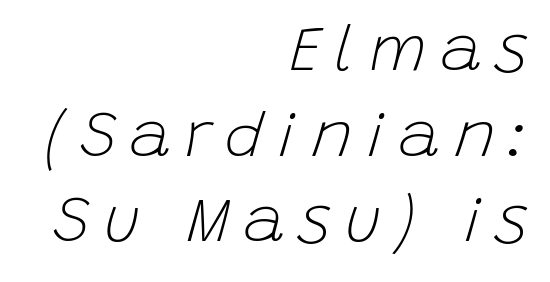
Quick note: interline space is typical. The font is comparable to plain body text, perhaps lighter. Underline: absent. The face used here is proportionally spaced, like ordinary book or web type.
